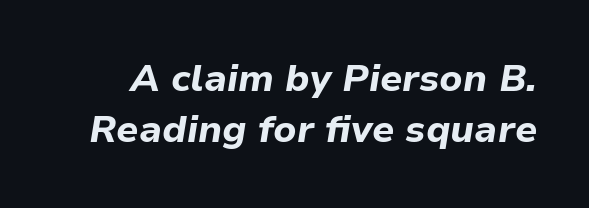
The space between consecutive lines is moderate. This is oblique type, the kind used for emphasis or titles. Letter spacing: default. This is heavy type, rendered in bold. The face used here is proportionally spaced, like ordinary book or web type. Check under the words: just untouched page.
